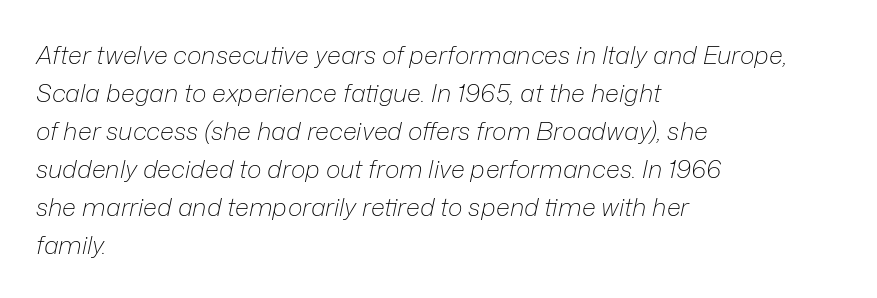
The vertical gap from one line to the next is medium. You could call the tracking neutral — neither tight nor loose. Bare-footed words on every line. Horizontal alignment here is leftward, the default for most running prose. Stems here are at most as thick as an everyday book face. Notice how the stems are inclined rather than vertical — that's the hallmark of italics.
